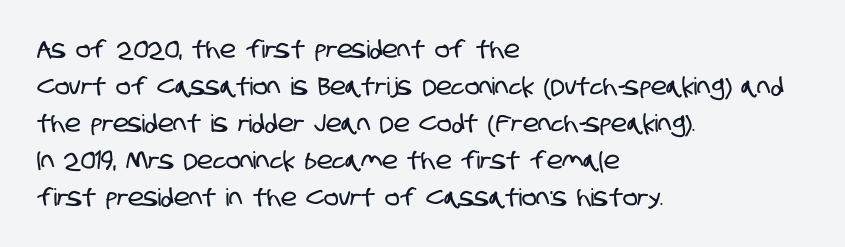
Q: Is the text underlined? A: No.
Q: How is the paragraph aligned? A: Left-aligned.
Q: Is the spacing between letters normal or unusually wide? A: Normal.
Q: Is the spacing between lines tight, normal or loose? A: Normal.
